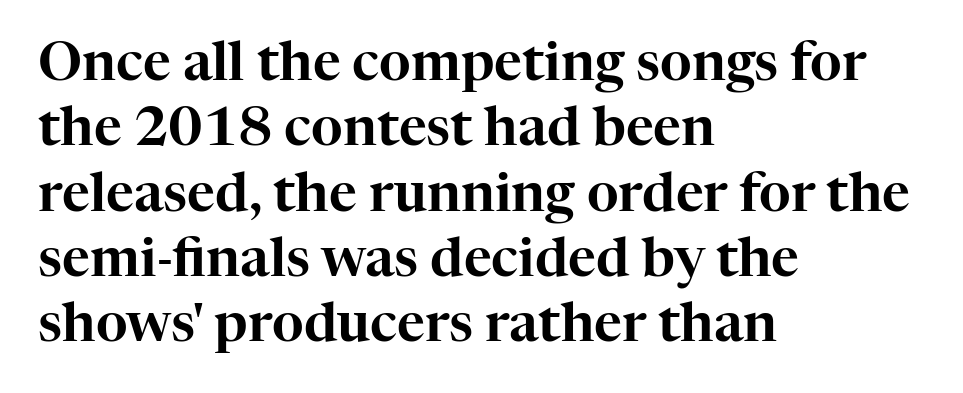
The image shows 54 px serif type, upright; set left-aligned, line spacing 1.21x, normal letter spacing, not underlined; high stroke contrast and a medium x-height.
